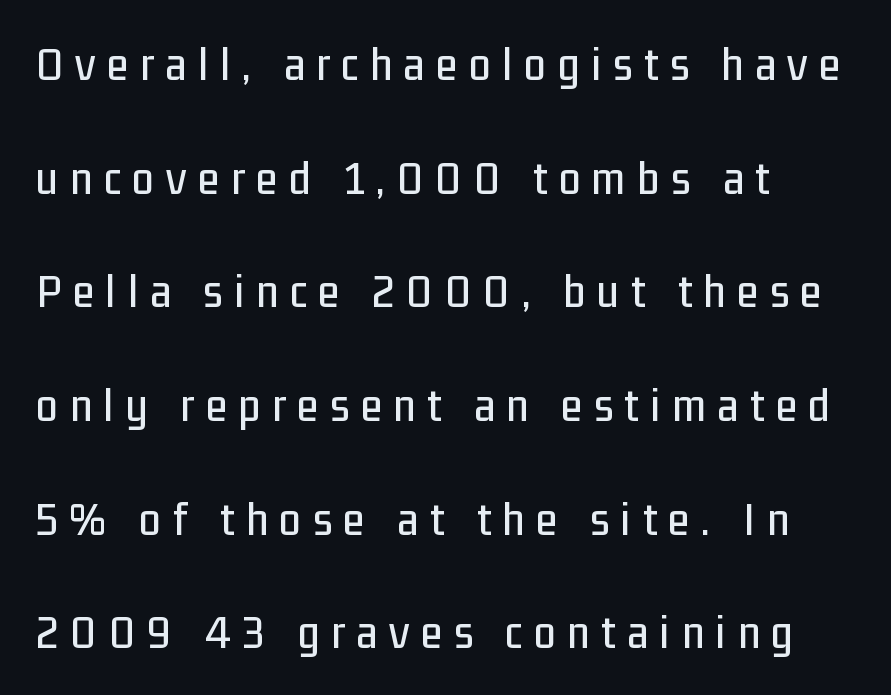
The passage shown is not underscored anywhere. The passage is arranged the way most books set body copy — flush left. You could fit nearly another row in the gap between these rows. These lines are rendered in a variable-pitch font. The type sits square on the baseline with zero lean.
